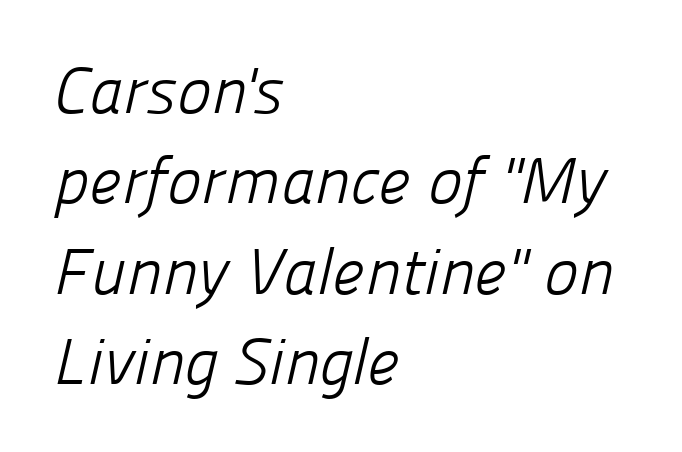
The image shows 65 px light sans-serif type; set left-aligned, normal line spacing (1.39x), normal letter spacing, not underlined; low stroke contrast and a medium x-height.
